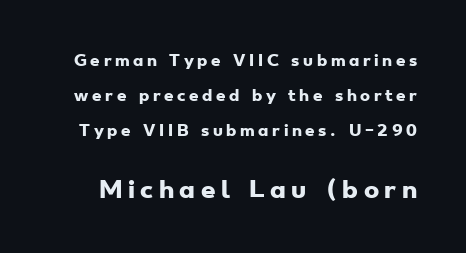
Lines of text with bare space underneath. Emphasis by weight is at full strength: bold. The block sitting lower on the canvas is the one with enlarged characters. Each new line begins a long way beneath the previous one. Glyph-to-glyph distance is far greater than everyday printed text.
